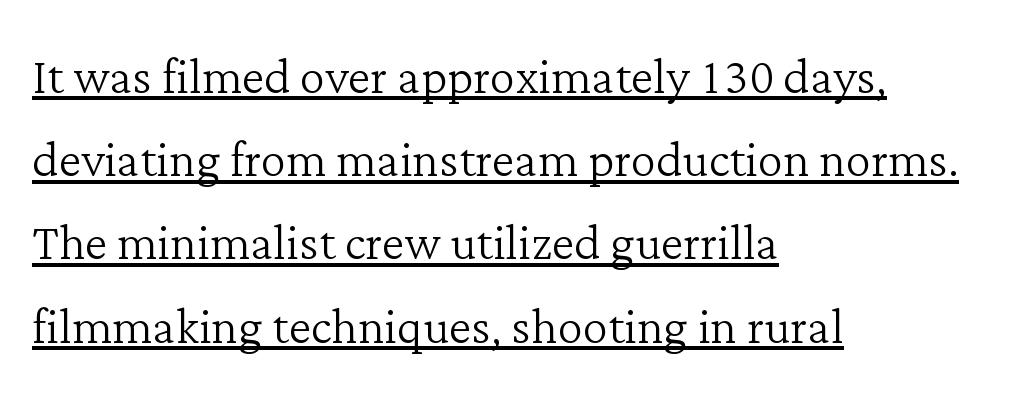
The image shows 64 px light serif type, upright; set left-aligned, normal line spacing (1.3x), normal letter spacing, underlined; low stroke contrast and a medium x-height.
